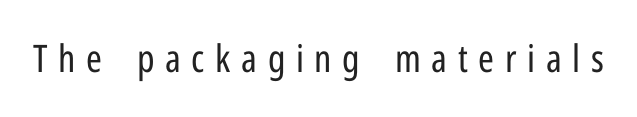
{"serif": "no", "italic": "no", "bold": "no", "weight": "regular", "width": "condensed", "stroke_contrast": "low", "x_height": "medium", "monospaced": "no", "underline": "no", "letter_spacing": "wide", "letter_spacing_em": 0.28, "glyph_px": 38}
